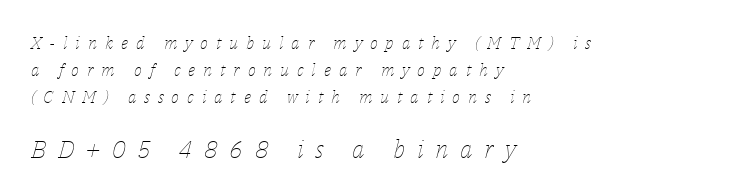
{"italic": "yes", "lean": "right", "slant_degrees": 14, "bold": "no", "underline": "no", "align": "left", "line_spacing": "normal", "line_spacing_ratio": 1.58, "letter_spacing": "wide", "letter_spacing_em": 0.46, "larger_block": "second", "size_ratio": 1.47, "glyph_px": 25}
